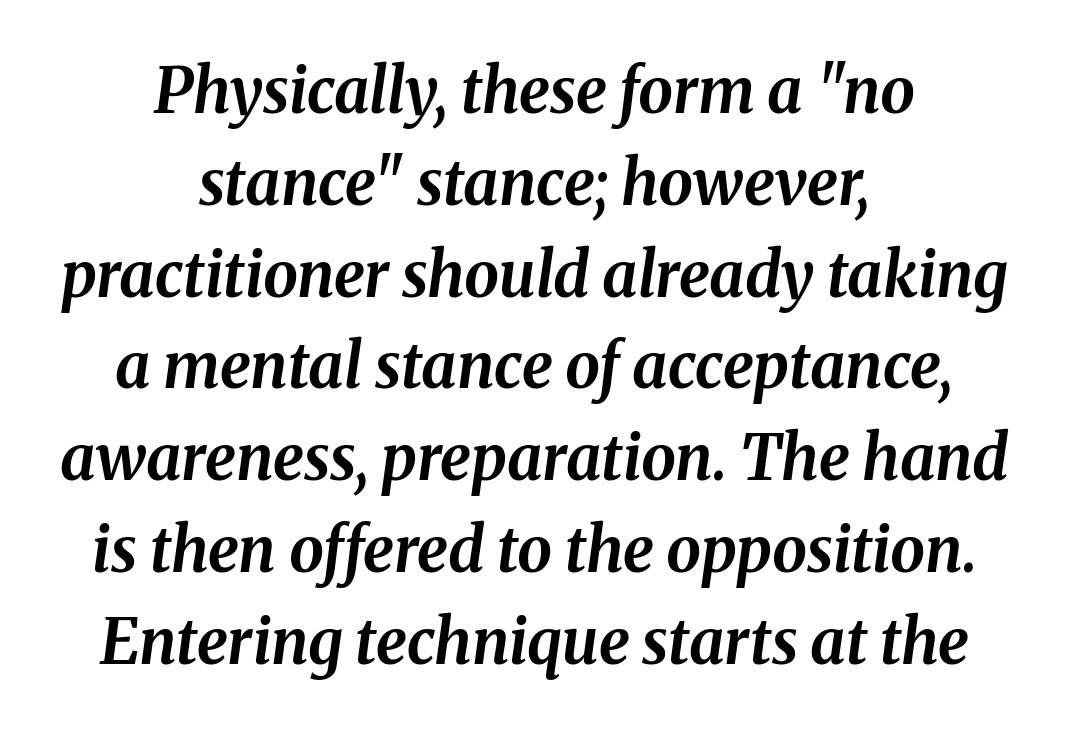
The image shows 62 px bold type, italic (leaning right); set centered, normal line spacing (1.48x), normal letter spacing, not underlined; medium stroke contrast and a medium x-height.
